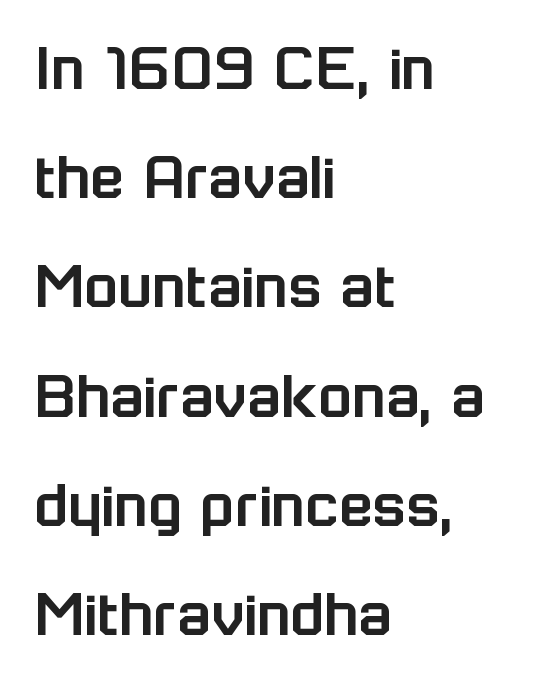
The type is set solid horizontally, with unmodified tracking. If you measured baseline to baseline, you'd find a middling distance. These lines stack with their left ends in a neat column. The face used here is a sans, in the tradition of grotesques and geometrics. Proportional: the letters do not fall into vertical columns. Posture: straight, roman, zero tilt.
